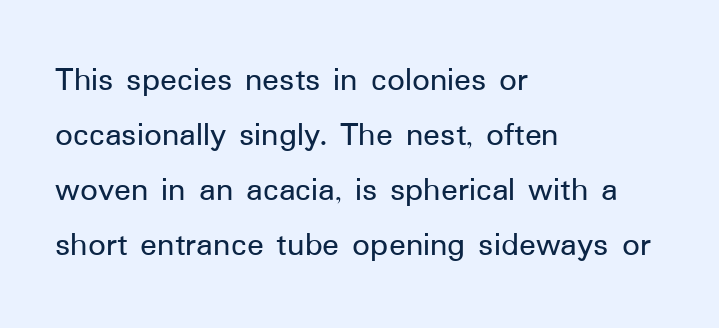
Q: Is the text italic (slanted)? A: No, it is upright.
Q: Is the typeface a serif or a sans-serif typeface? A: Sans-serif.
Q: Is the text underlined? A: No.
Q: How is the paragraph aligned? A: Left-aligned.
Q: Is the spacing between letters normal or unusually wide? A: Normal.
Q: Is the spacing between lines tight, normal or loose? A: Normal.
Q: Width (condensed, normal, or wide)? A: Normal.
Q: Stroke contrast? A: Low.
Q: x-height? A: Medium.
Q: Monospaced? A: No.
